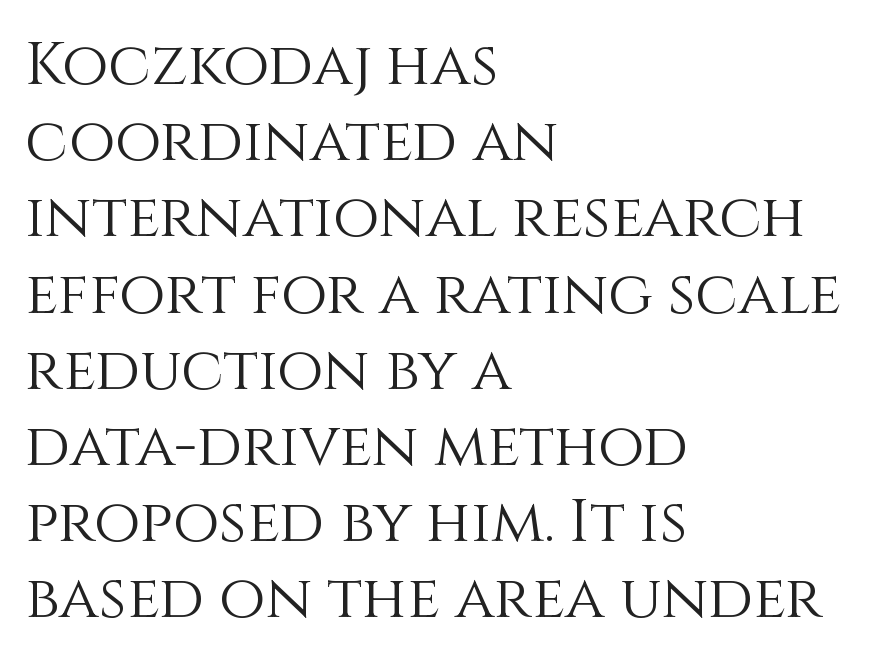
{"italic": "no", "bold": "no", "weight": "light", "width": "normal", "stroke_contrast": "medium", "x_height": "large", "monospaced": "no", "underline": "no", "align": "left", "line_spacing": "normal", "line_spacing_ratio": 1.27, "letter_spacing": "normal", "letter_spacing_em": 0.0, "glyph_px": 60}
